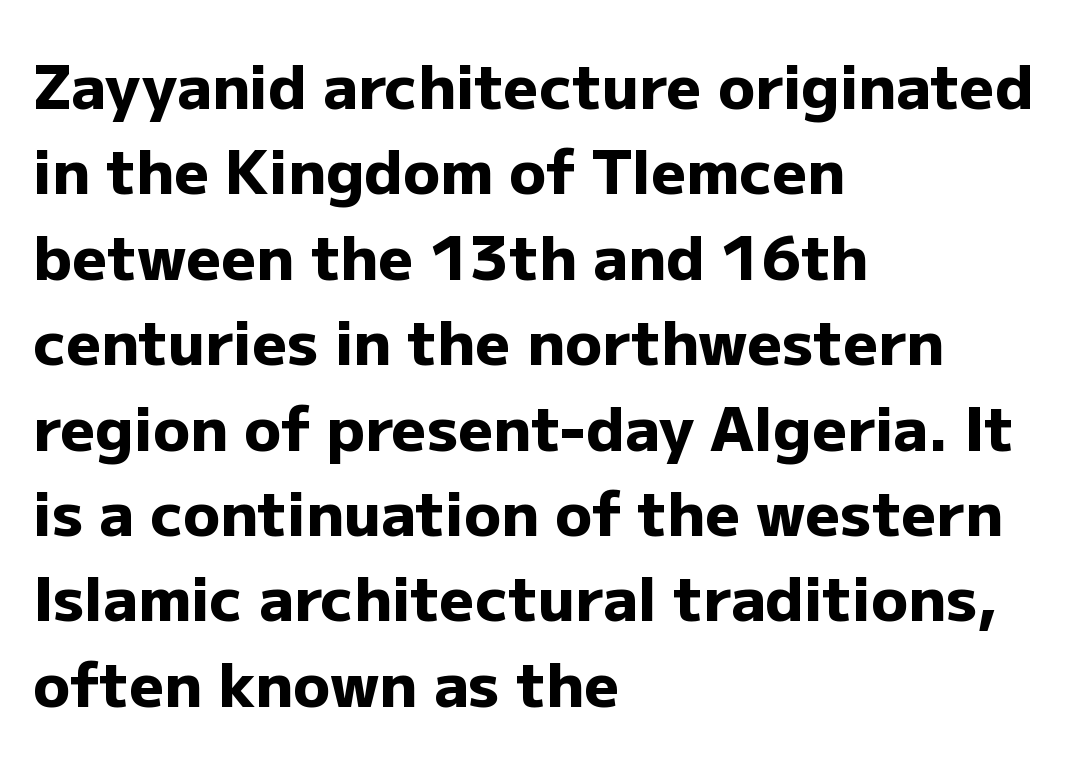
The image shows 61 px heavy sans-serif type, upright; set left-aligned, normal line spacing (1.4x), normal letter spacing, not underlined; low stroke contrast and a medium x-height.
